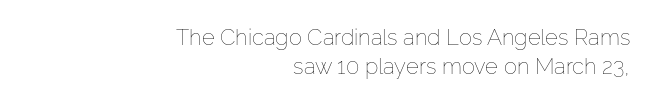
The cut favours lightness, reaching ordinary text weight at its darkest. The rows are spaced the way most documents space them. Lines of text with bare space underneath. This rendering leaves character spacing at its baseline value. One-word summary of the alignment: right. This is roman type, the default non-slanted kind.
